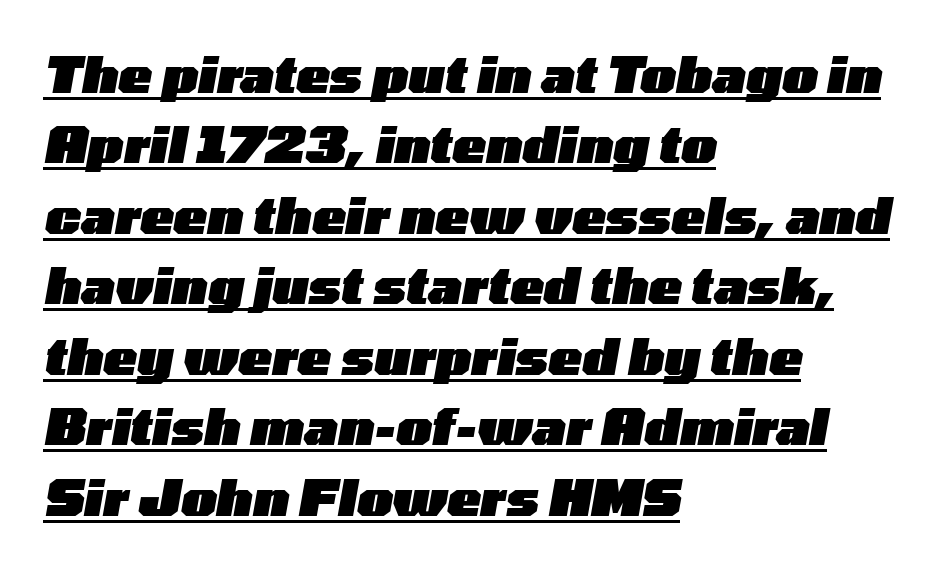
The image shows 50 px heavy, wide type, italic (leaning right); set left-aligned, normal line spacing (1.41x), normal letter spacing, underlined; low stroke contrast and a medium x-height.
